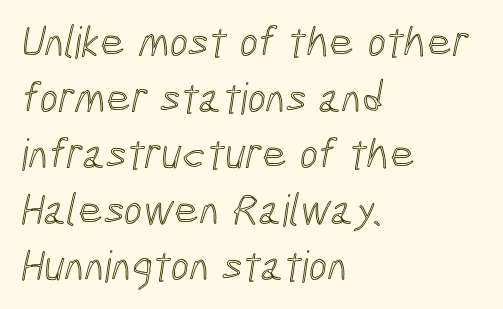
The image shows 44 px condensed type; set left-aligned, normal line spacing (1.27x), normal letter spacing, not underlined; a medium x-height.
